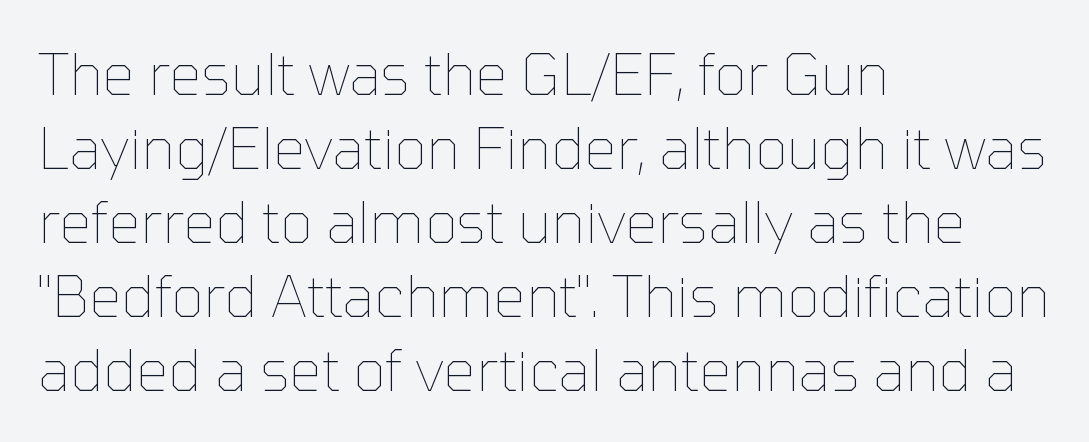
{"italic": "no", "bold": "no", "weight": "thin", "width": "normal", "stroke_contrast": "low", "x_height": "medium", "monospaced": "no", "underline": "no", "align": "left", "line_spacing": "normal", "line_spacing_ratio": 1.3, "letter_spacing": "normal", "letter_spacing_em": 0.0, "glyph_px": 57}
